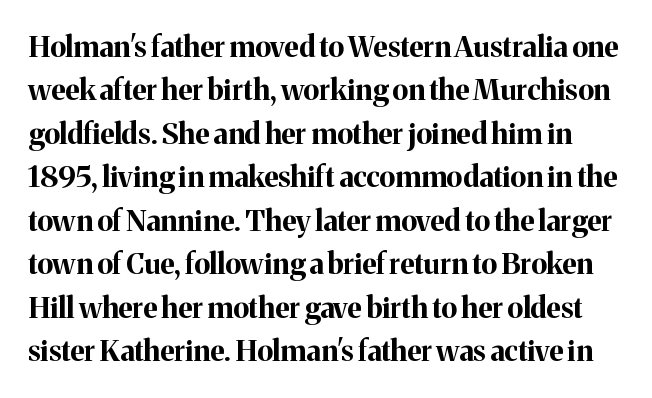
Q: Is the text bold? A: Yes.
Q: Is the text italic (slanted)? A: No, it is upright.
Q: Is the typeface a serif or a sans-serif typeface? A: Serif.
Q: Is the text underlined? A: No.
Q: Is the spacing between letters normal or unusually wide? A: Normal.
Q: Is the spacing between lines tight, normal or loose? A: Normal.
Q: Width (condensed, normal, or wide)? A: Normal.
Q: Stroke contrast? A: Medium.
Q: x-height? A: Medium.
Q: Monospaced? A: No.
